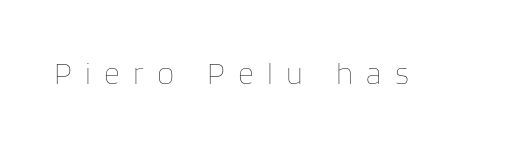
{"italic": "no", "bold": "no", "weight": "thin", "width": "normal", "stroke_contrast": "low", "x_height": "large", "monospaced": "no", "underline": "no", "letter_spacing": "wide", "letter_spacing_em": 0.43, "glyph_px": 31}
